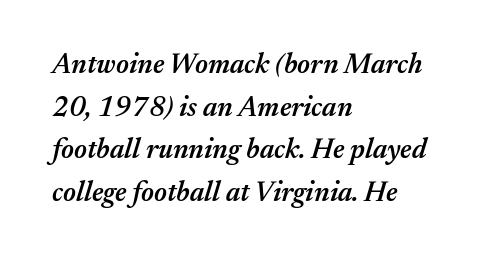
Q: Is the text bold? A: Semi-bold.
Q: Is the text italic (slanted)? A: Yes, it leans right by about 17 degrees.
Q: Is the text underlined? A: No.
Q: How is the paragraph aligned? A: Left-aligned.
Q: Is the spacing between letters normal or unusually wide? A: Normal.
Q: Is the spacing between lines tight, normal or loose? A: Normal.
Q: Width (condensed, normal, or wide)? A: Normal.
Q: Stroke contrast? A: Medium.
Q: x-height? A: Medium.
Q: Monospaced? A: No.
